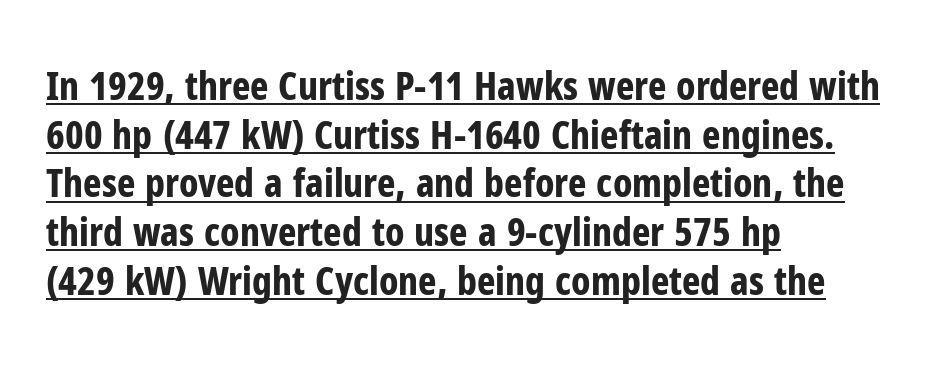
{"serif": "no", "italic": "no", "bold": "yes", "weight": "bold", "width": "condensed", "stroke_contrast": "low", "x_height": "medium", "monospaced": "no", "underline": "yes", "align": "left", "line_spacing": "normal", "line_spacing_ratio": 1.25, "letter_spacing": "normal", "letter_spacing_em": 0.0, "glyph_px": 39}
